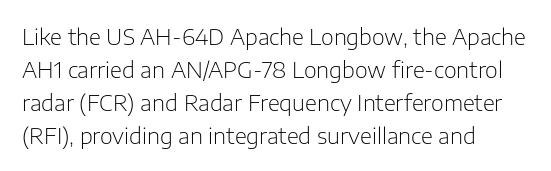
The image shows 22 px text type, upright; set left-aligned, normal line spacing (1.5x), normal letter spacing, not underlined.
